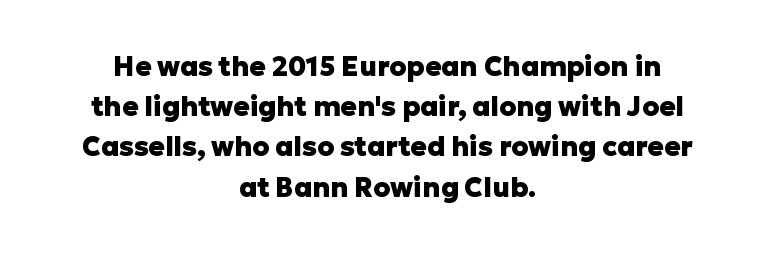
The image shows 27 px bold type, upright; set centered, normal line spacing (1.49x), normal letter spacing, not underlined.
